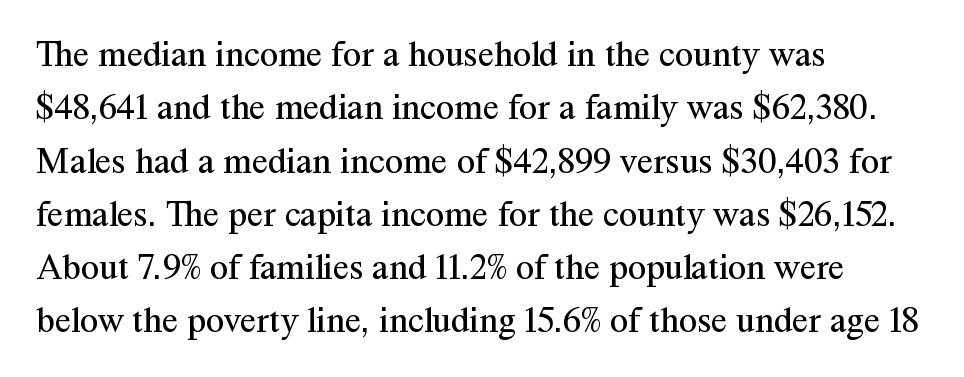
The image shows 37 px regular-weight serif type, upright; set left-aligned, normal line spacing (1.44x), normal letter spacing, not underlined; medium stroke contrast and a medium x-height.
